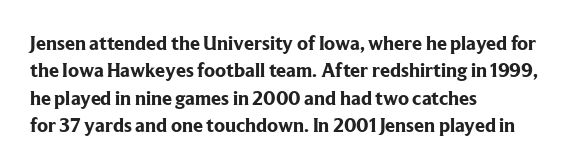
Here the glyphs are tracked normally, forming tight word shapes. The lettering stays uniformly vertical, giving the passage a roman look. The strokes are fattened all the way to bold. This sample keeps an unexceptional amount of space between lines. Underline: absent.
